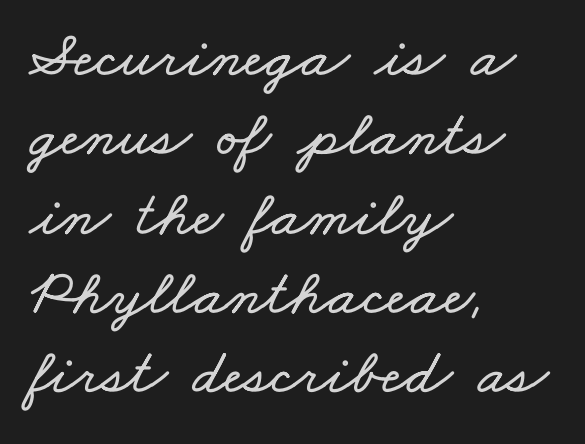
{"width": "wide", "stroke_contrast": "low", "x_height": "small", "monospaced": "no", "underline": "no", "align": "left", "line_spacing_ratio": 1.22, "letter_spacing": "normal", "letter_spacing_em": 0.0, "glyph_px": 65}
